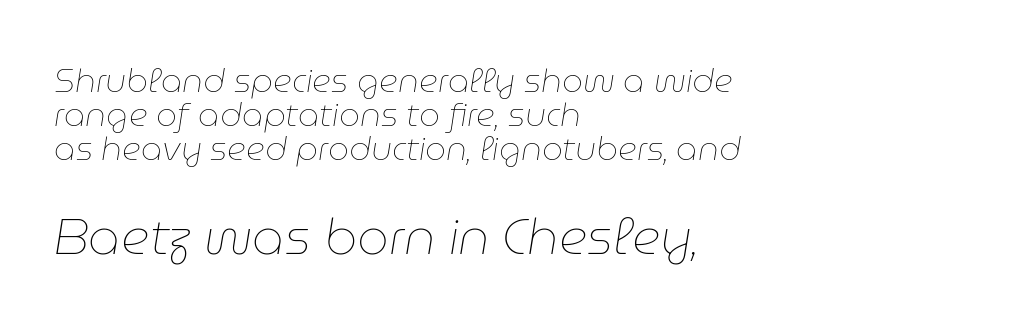
{"italic": "yes", "lean": "right", "slant_degrees": 9, "bold": "no", "weight": "thin", "width": "normal", "stroke_contrast": "low", "x_height": "medium", "monospaced": "no", "underline": "no", "align": "left", "line_spacing": "tight", "line_spacing_ratio": 1.03, "letter_spacing": "normal", "letter_spacing_em": 0.0, "larger_block": "second", "size_ratio": 1.52, "glyph_px": 50}
